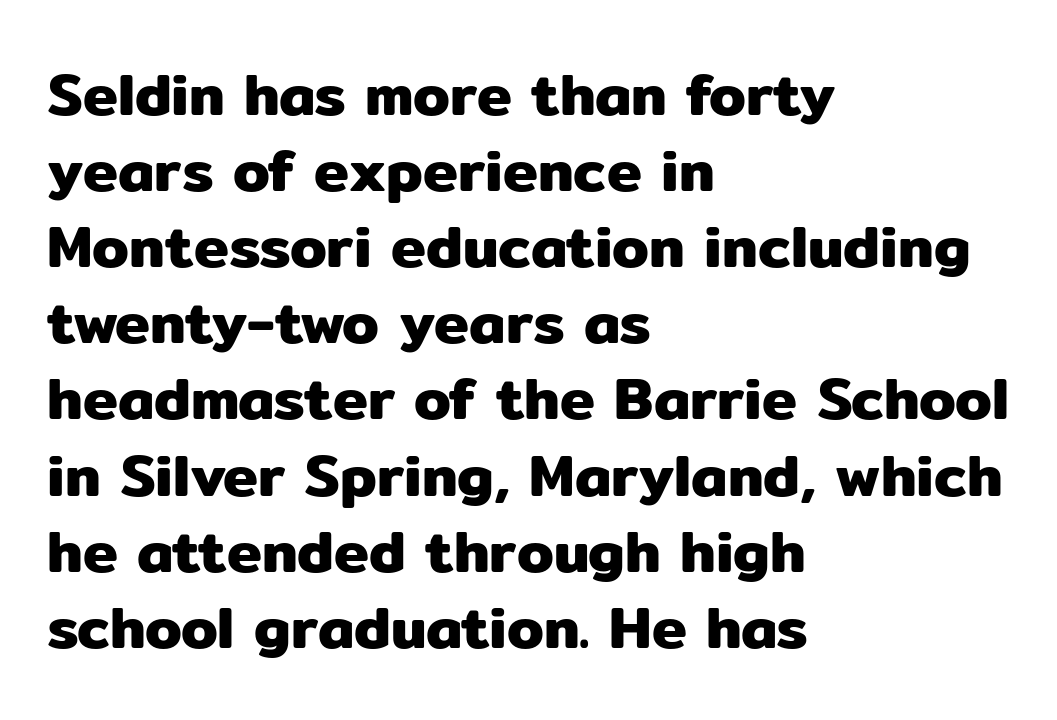
The image shows 59 px sans-serif type, upright; set left-aligned, normal line spacing (1.29x), normal letter spacing, not underlined; low stroke contrast and a medium x-height.
